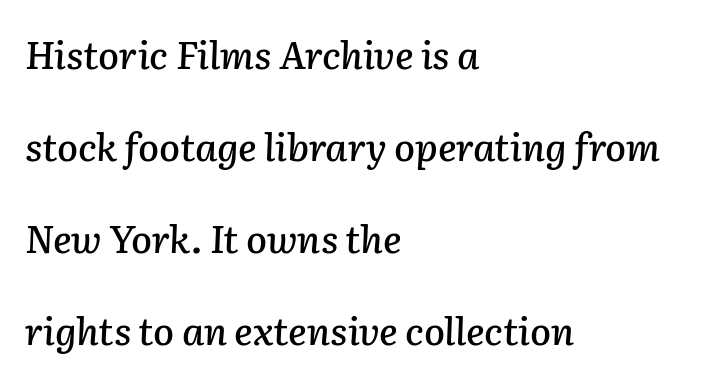
Q: Is the text italic (slanted)? A: Yes, it leans right by about 2 degrees.
Q: Is the text underlined? A: No.
Q: How is the paragraph aligned? A: Left-aligned.
Q: Is the spacing between letters normal or unusually wide? A: Normal.
Q: Is the spacing between lines tight, normal or loose? A: Loose.
Q: Width (condensed, normal, or wide)? A: Normal.
Q: Stroke contrast? A: Low.
Q: x-height? A: Medium.
Q: Monospaced? A: No.
